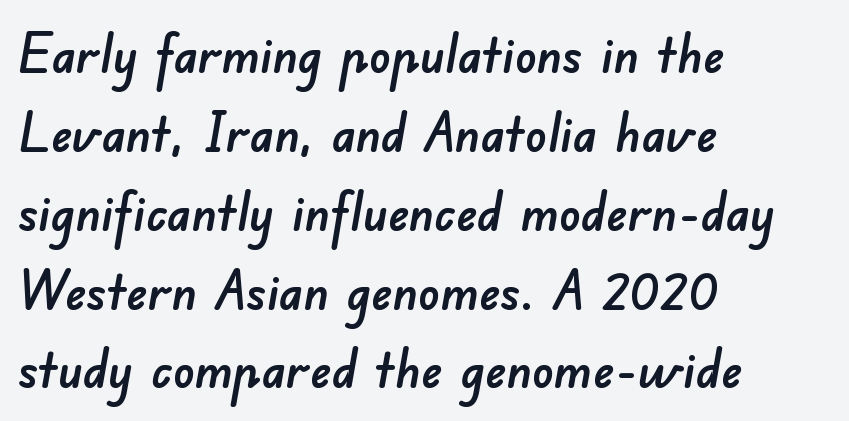
This rendering leaves character spacing at its baseline value. Type without underlining. In terms of letterform style, serifs are entirely absent. Think of a printed novel: that variable character pitch is what you see here. Horizontal alignment here is leftward, the default for most running prose.
